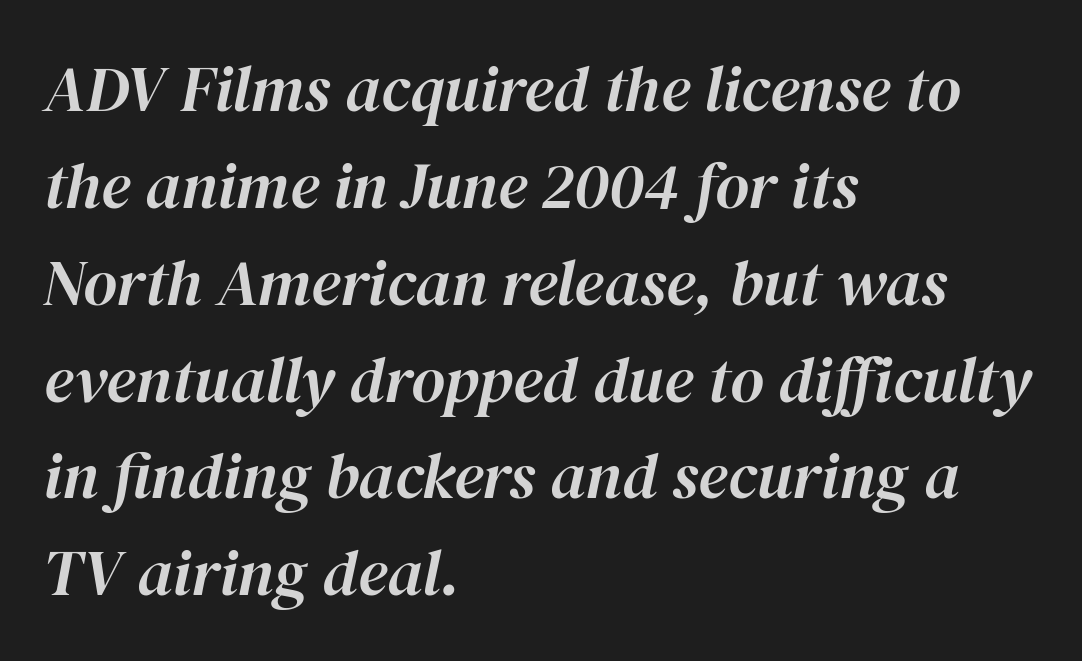
Q: Is the text italic (slanted)? A: Yes, it leans right by about 12 degrees.
Q: Is the text underlined? A: No.
Q: How is the paragraph aligned? A: Left-aligned.
Q: Is the spacing between letters normal or unusually wide? A: Normal.
Q: Is the spacing between lines tight, normal or loose? A: Normal.
Q: Width (condensed, normal, or wide)? A: Normal.
Q: Stroke contrast? A: High.
Q: x-height? A: Medium.
Q: Monospaced? A: No.
